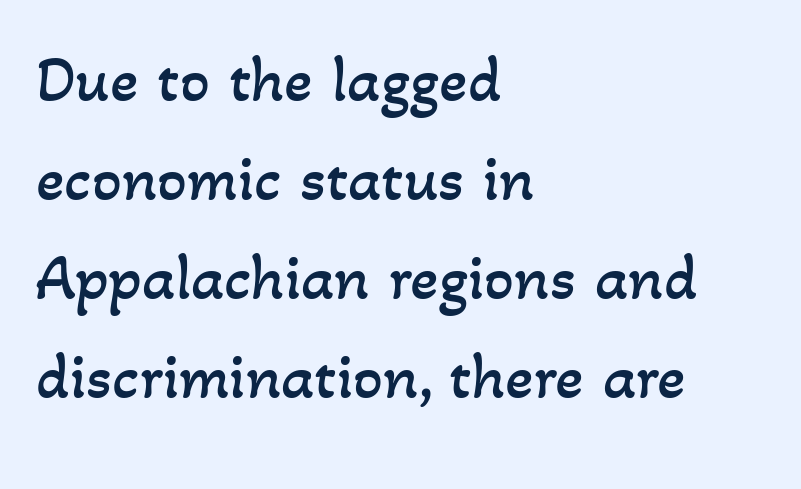
Q: Is the text bold? A: No.
Q: Is the text underlined? A: No.
Q: How is the paragraph aligned? A: Left-aligned.
Q: Is the spacing between letters normal or unusually wide? A: Normal.
Q: Is the spacing between lines tight, normal or loose? A: Normal.
Q: Width (condensed, normal, or wide)? A: Normal.
Q: Stroke contrast? A: Low.
Q: x-height? A: Small.
Q: Monospaced? A: No.
